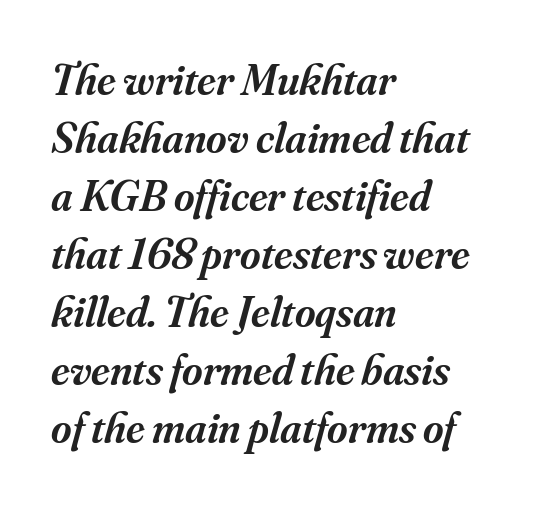
{"serif": "yes", "italic": "yes", "lean": "right", "slant_degrees": 16, "bold": "semi", "weight": "semibold", "width": "normal", "stroke_contrast": "medium", "x_height": "small", "monospaced": "no", "underline": "no", "align": "left", "line_spacing": "normal", "line_spacing_ratio": 1.32, "letter_spacing": "normal", "letter_spacing_em": 0.0, "glyph_px": 44}
